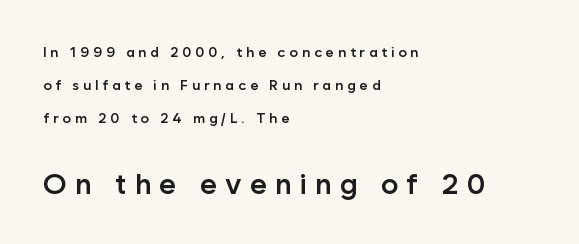
{"serif": "no", "italic": "no", "bold": "semi", "weight": "semibold", "width": "normal", "stroke_contrast": "low", "x_height": "medium", "monospaced": "no", "underline": "no", "align": "left", "line_spacing": "loose", "line_spacing_ratio": 2.37, "letter_spacing": "wide", "letter_spacing_em": 0.28, "larger_block": "second", "size_ratio": 2.07, "glyph_px": 29}
